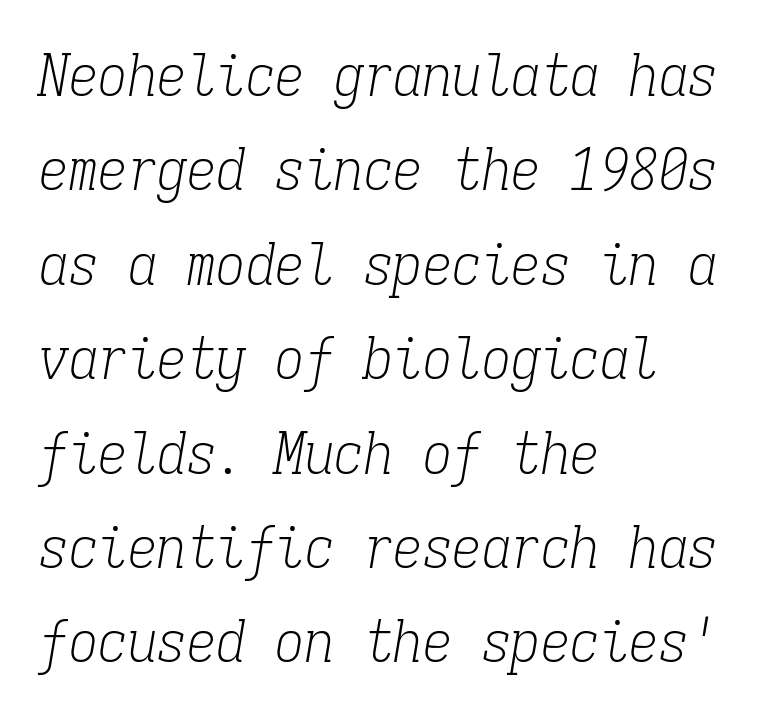
The image shows 59 px light, condensed serif type, italic (leaning right), monospaced; set left-aligned, normal line spacing (1.6x), normal letter spacing, not underlined; low stroke contrast and a medium x-height.
